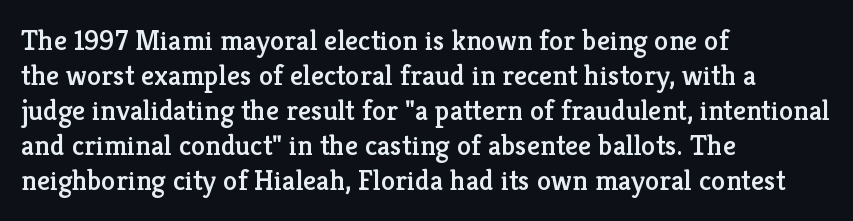
{"serif": "yes", "italic": "no", "width": "normal", "stroke_contrast": "low", "x_height": "medium", "monospaced": "no", "underline": "no", "align": "left", "line_spacing_ratio": 1.21, "letter_spacing": "normal", "letter_spacing_em": 0.0, "glyph_px": 29}
